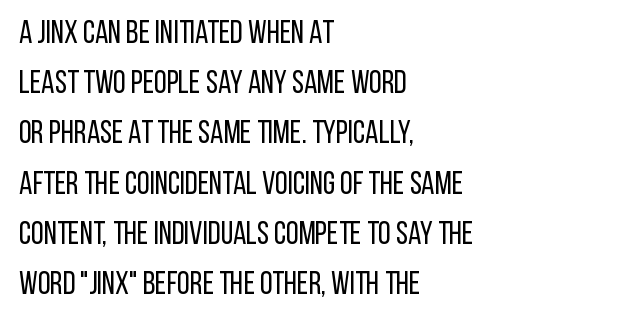
The image shows 32 px regular-weight, condensed sans-serif type, upright; set left-aligned, normal line spacing (1.57x), normal letter spacing, not underlined; low stroke contrast and a large x-height.
